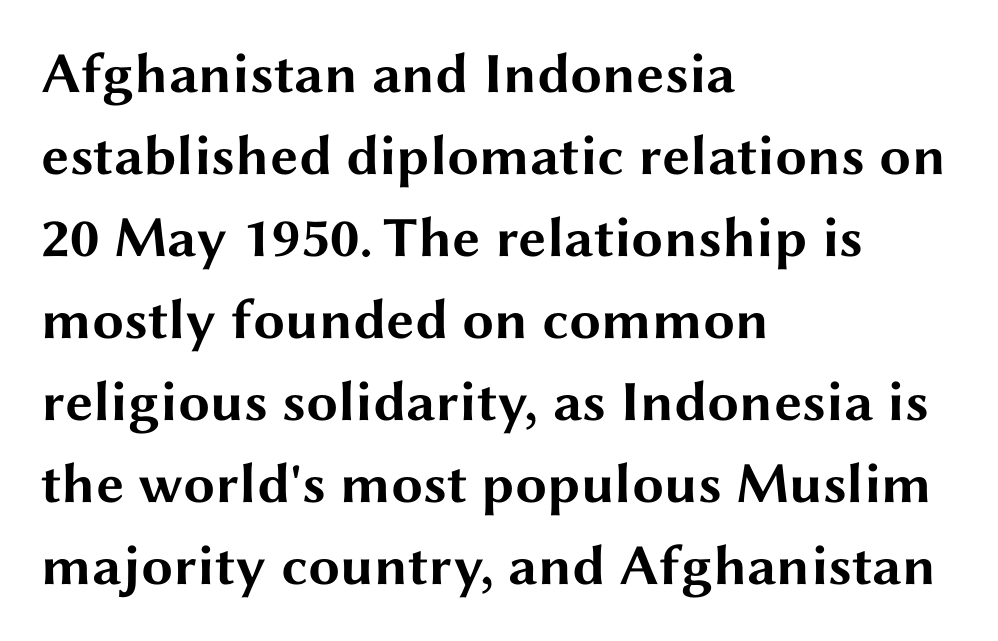
Q: Is the text bold? A: Yes.
Q: Is the text italic (slanted)? A: No, it is upright.
Q: Is the typeface a serif or a sans-serif typeface? A: Sans-serif.
Q: Is the text underlined? A: No.
Q: How is the paragraph aligned? A: Left-aligned.
Q: Is the spacing between letters normal or unusually wide? A: Normal.
Q: Is the spacing between lines tight, normal or loose? A: Normal.
Q: Width (condensed, normal, or wide)? A: Wide.
Q: Stroke contrast? A: Medium.
Q: x-height? A: Medium.
Q: Monospaced? A: No.
